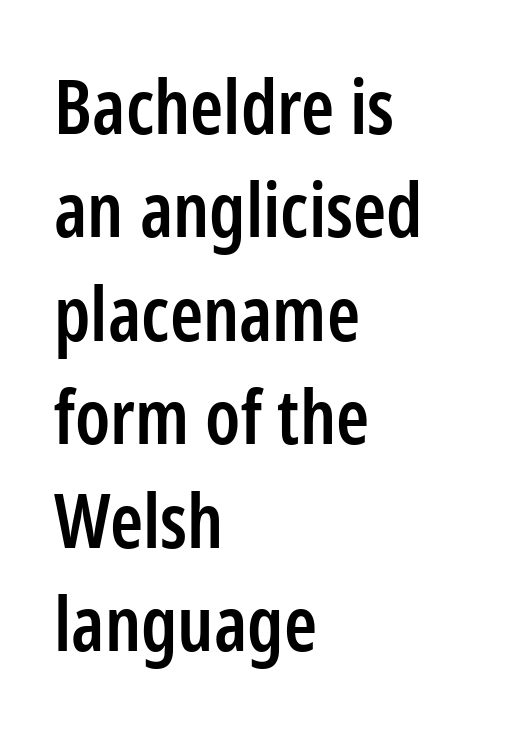
Q: Is the text bold? A: Semi-bold.
Q: Is the text italic (slanted)? A: No, it is upright.
Q: Is the typeface a serif or a sans-serif typeface? A: Sans-serif.
Q: Is the text underlined? A: No.
Q: How is the paragraph aligned? A: Left-aligned.
Q: Is the spacing between letters normal or unusually wide? A: Normal.
Q: Is the spacing between lines tight, normal or loose? A: Normal.
Q: Width (condensed, normal, or wide)? A: Condensed.
Q: Stroke contrast? A: Low.
Q: x-height? A: Medium.
Q: Monospaced? A: No.
